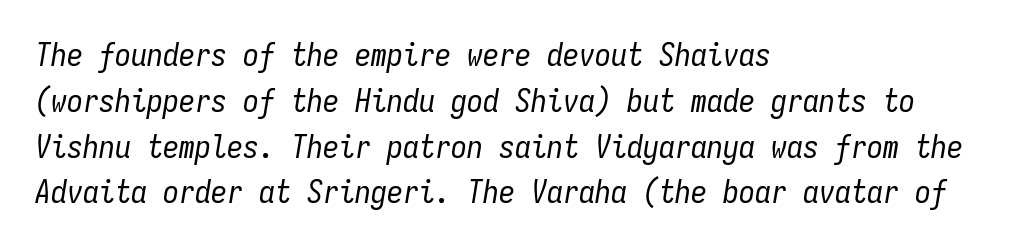
The image shows 32 px regular-weight, condensed type, italic (leaning right), monospaced; set left-aligned, normal line spacing (1.43x), normal letter spacing, not underlined; low stroke contrast and a medium x-height.
